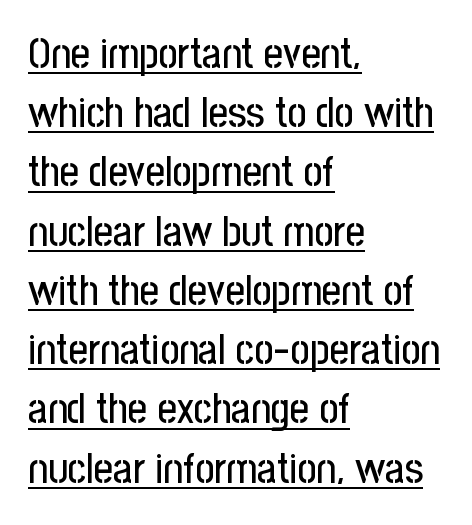
Q: Is the text italic (slanted)? A: No, it is upright.
Q: Is the typeface a serif or a sans-serif typeface? A: Sans-serif.
Q: Is the text underlined? A: Yes.
Q: How is the paragraph aligned? A: Left-aligned.
Q: Is the spacing between letters normal or unusually wide? A: Normal.
Q: Is the spacing between lines tight, normal or loose? A: Normal.
Q: Width (condensed, normal, or wide)? A: Condensed.
Q: Stroke contrast? A: Low.
Q: x-height? A: Medium.
Q: Monospaced? A: No.
